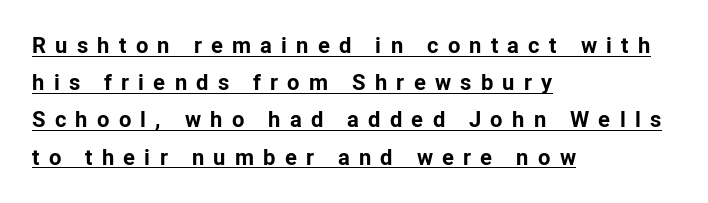
{"italic": "no", "bold": "yes", "underline": "yes", "align": "left", "line_spacing": "normal", "line_spacing_ratio": 1.69, "letter_spacing": "wide", "letter_spacing_em": 0.42, "glyph_px": 22}
